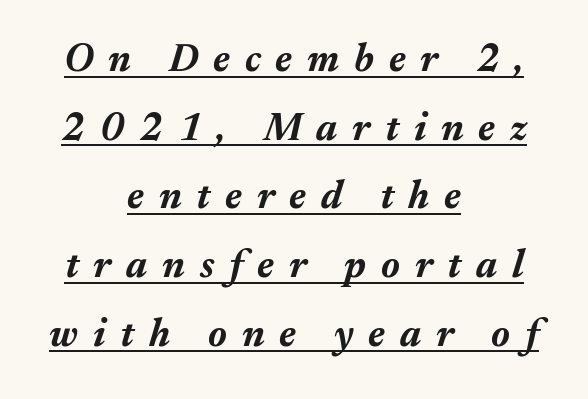
The image shows 39 px bold type, italic (leaning right); set centered, line spacing 1.76x, unusually wide letter spacing (+0.38 em), underlined; medium stroke contrast and a medium x-height.
